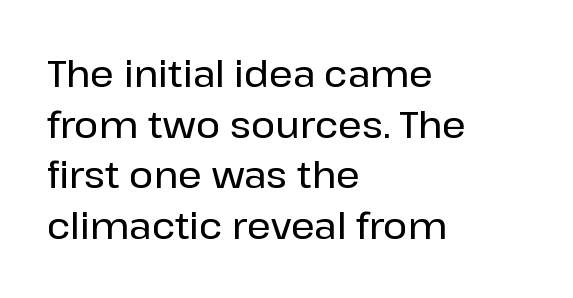
{"serif": "no", "italic": "no", "width": "normal", "stroke_contrast": "low", "x_height": "medium", "monospaced": "no", "underline": "no", "align": "left", "line_spacing": "normal", "line_spacing_ratio": 1.37, "letter_spacing": "normal", "letter_spacing_em": 0.0, "glyph_px": 37}
